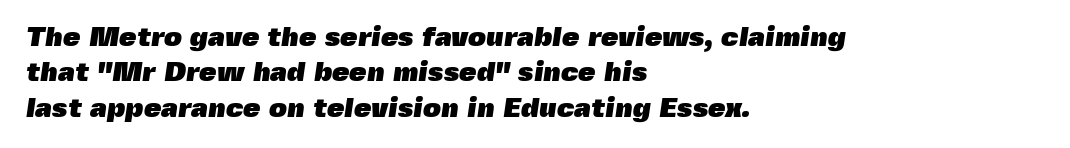
Has an underline been added? It has not. This sample has the flowing, uneven cadence of proportional lettering. Default kerning and tracking; the words read as compact shapes. A typesetter would label this face a sans.
